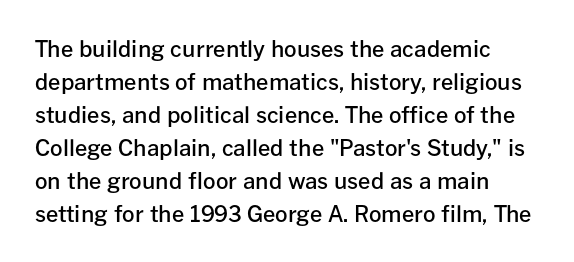
The image shows 22 px text type, upright; set normal line spacing (1.5x), normal letter spacing, not underlined.
